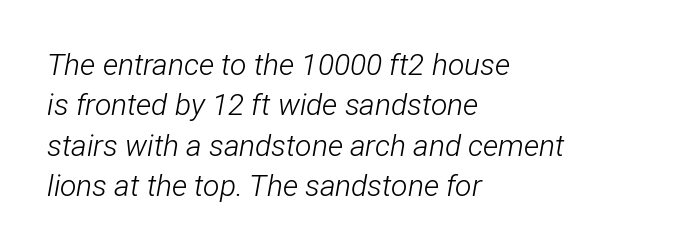
The image shows 30 px light, condensed type, italic (leaning right); set left-aligned, normal line spacing (1.35x), normal letter spacing, not underlined; low stroke contrast and a medium x-height.
